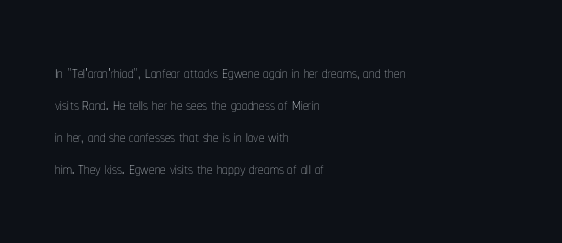
{"italic": "no", "bold": "no", "underline": "no", "align": "left", "line_spacing": "normal", "line_spacing_ratio": 1.45, "letter_spacing": "normal", "letter_spacing_em": 0.0, "glyph_px": 22}
